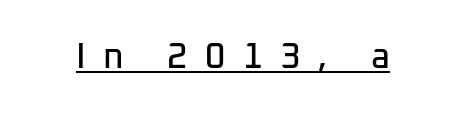
{"serif": "no", "italic": "no", "width": "normal", "stroke_contrast": "low", "x_height": "medium", "monospaced": "no", "underline": "yes", "letter_spacing": "wide", "letter_spacing_em": 0.5, "glyph_px": 35}
